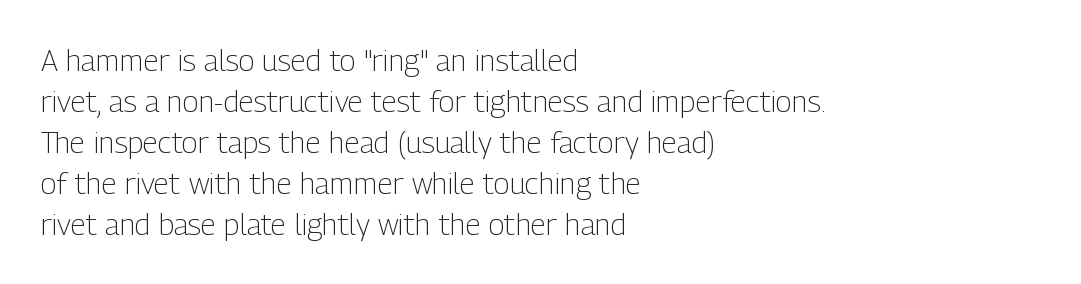
The image shows 30 px light, condensed sans-serif type, upright; set left-aligned, normal line spacing (1.37x), normal letter spacing, not underlined; low stroke contrast and a medium x-height.
